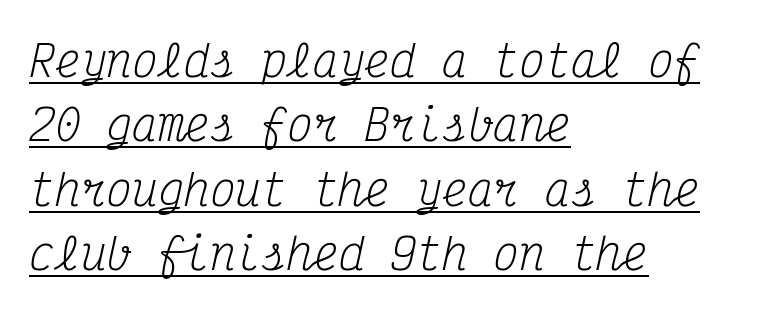
Q: Is the text bold? A: No.
Q: Is the text italic (slanted)? A: Yes, it leans right by about 12 degrees.
Q: Is the typeface a serif or a sans-serif typeface? A: Serif.
Q: Is the text underlined? A: Yes.
Q: How is the paragraph aligned? A: Left-aligned.
Q: Is the spacing between letters normal or unusually wide? A: Normal.
Q: Is the spacing between lines tight, normal or loose? A: Normal.
Q: Width (condensed, normal, or wide)? A: Condensed.
Q: Stroke contrast? A: Medium.
Q: x-height? A: Medium.
Q: Monospaced? A: Yes.
